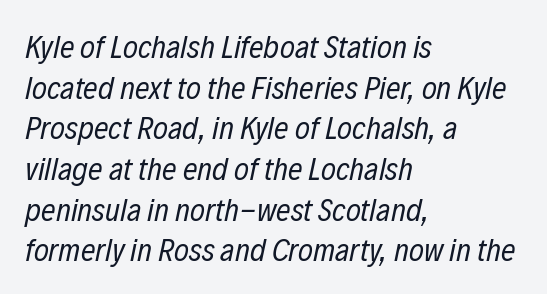
The image shows 32 px regular-weight, condensed type, italic (leaning right); set left-aligned, normal line spacing (1.27x), normal letter spacing, not underlined; low stroke contrast and a medium x-height.
